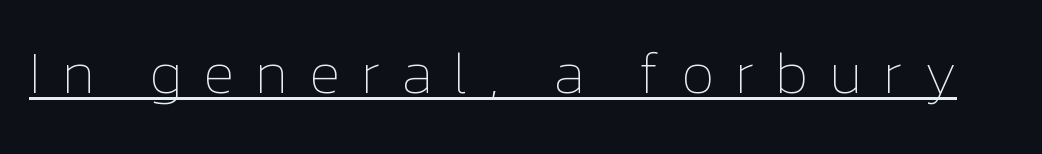
The image shows 58 px thin type, upright; set unusually wide letter spacing (+0.35 em), underlined; low stroke contrast and a medium x-height.
